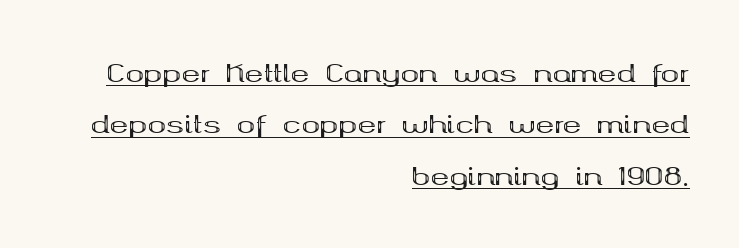
{"italic": "no", "bold": "yes", "underline": "yes", "align": "right", "line_spacing": "loose", "line_spacing_ratio": 2.06, "letter_spacing": "normal", "letter_spacing_em": 0.0, "glyph_px": 25}
